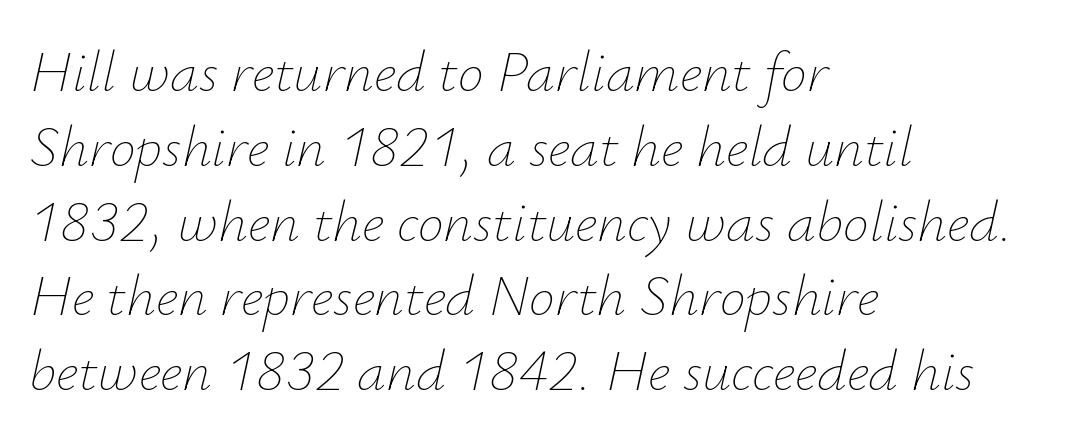
If you drew a ruler down the left edge, every line would touch it. Every character sits at an angle, as italics do. Look at the tracking — it's just the regular setting, nothing added. Caption: face not bold, strokes unweighted. A clean baseline with only descenders dipping below it.
